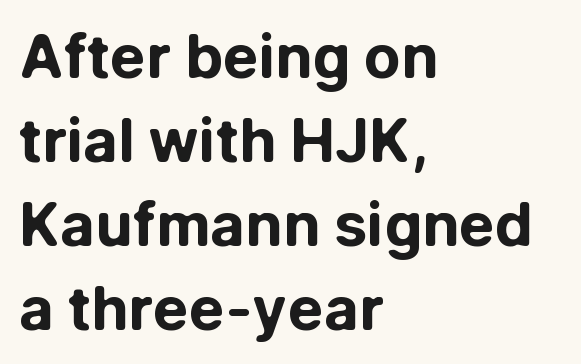
Q: Is the text bold? A: Yes.
Q: Is the text italic (slanted)? A: No, it is upright.
Q: Is the typeface a serif or a sans-serif typeface? A: Sans-serif.
Q: Is the text underlined? A: No.
Q: How is the paragraph aligned? A: Left-aligned.
Q: Is the spacing between letters normal or unusually wide? A: Normal.
Q: Is the spacing between lines tight, normal or loose? A: Normal.
Q: Width (condensed, normal, or wide)? A: Normal.
Q: Stroke contrast? A: Low.
Q: x-height? A: Medium.
Q: Monospaced? A: No.
